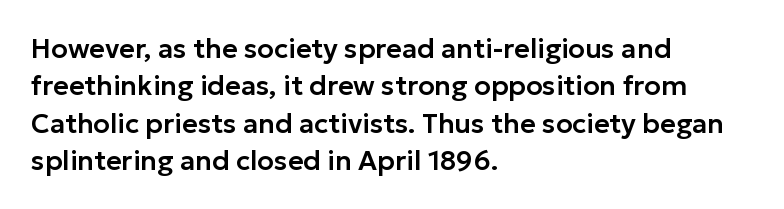
Normally led — the rows are evenly, conventionally spaced. Letter spacing: default. This is the regular roman posture of the typeface. Clear beneath every line of the passage. This rendering uses left alignment, leaving the right contour irregular.
